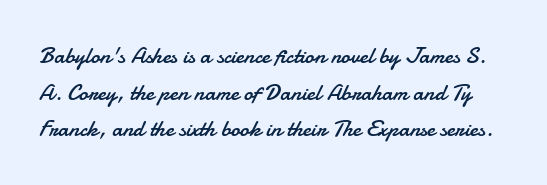
Q: Is the text bold? A: No.
Q: Is the text italic (slanted)? A: Yes.
Q: Is the text underlined? A: No.
Q: Is the spacing between letters normal or unusually wide? A: Normal.
Q: Is the spacing between lines tight, normal or loose? A: Normal.
